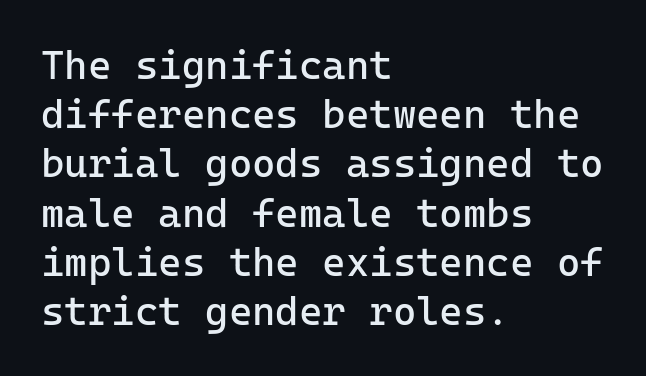
{"serif": "no", "italic": "no", "bold": "no", "weight": "regular", "width": "normal", "stroke_contrast": "low", "x_height": "medium", "monospaced": "yes", "underline": "no", "align": "left", "line_spacing_ratio": 1.23, "letter_spacing": "normal", "letter_spacing_em": 0.0, "glyph_px": 40}
